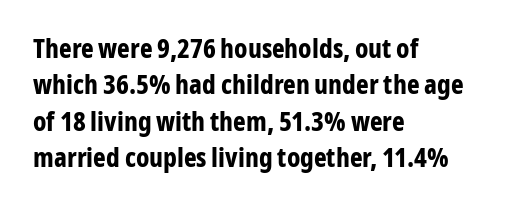
Q: Is the text bold? A: Yes.
Q: Is the text italic (slanted)? A: No, it is upright.
Q: Is the text underlined? A: No.
Q: How is the paragraph aligned? A: Left-aligned.
Q: Is the spacing between letters normal or unusually wide? A: Normal.
Q: Is the spacing between lines tight, normal or loose? A: Normal.
